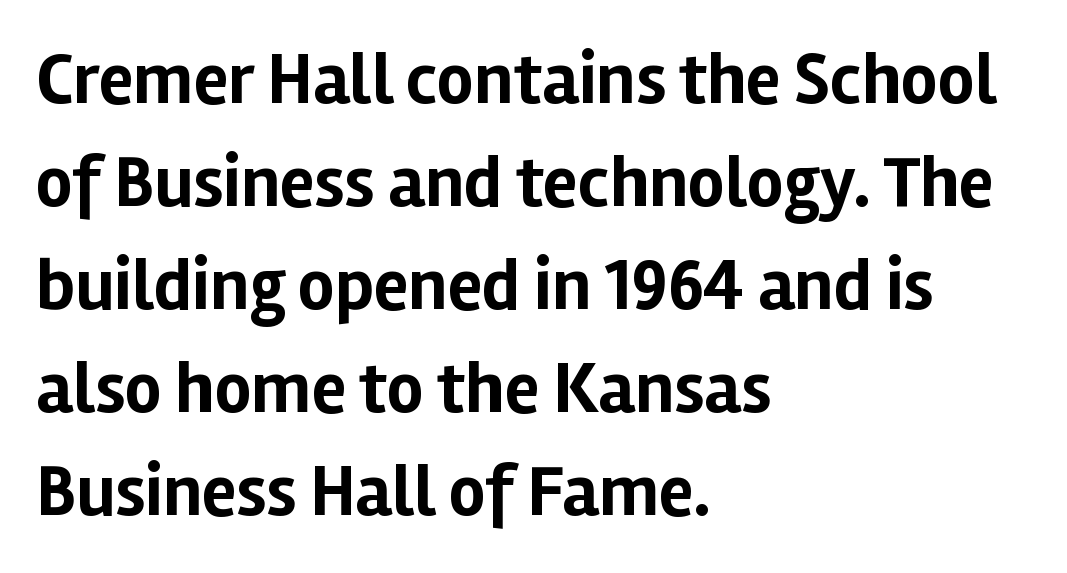
{"serif": "no", "italic": "no", "bold": "yes", "weight": "bold", "width": "normal", "stroke_contrast": "low", "x_height": "medium", "monospaced": "no", "underline": "no", "align": "left", "line_spacing": "normal", "line_spacing_ratio": 1.43, "letter_spacing": "normal", "letter_spacing_em": 0.0, "glyph_px": 72}
